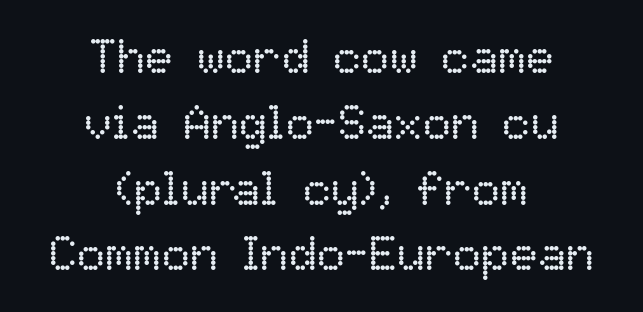
{"italic": "no", "bold": "no", "weight": "regular", "width": "normal", "stroke_contrast": "low", "x_height": "medium", "monospaced": "no", "underline": "no", "align": "center", "line_spacing": "normal", "line_spacing_ratio": 1.4, "letter_spacing": "normal", "letter_spacing_em": 0.0, "glyph_px": 47}
